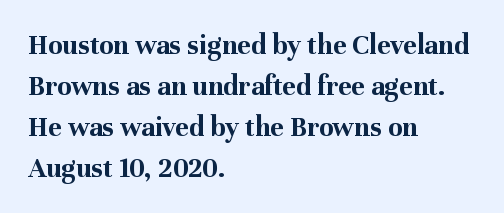
The image shows 29 px bold serif type, upright; set left-aligned, normal line spacing (1.41x), normal letter spacing, not underlined; medium stroke contrast and a medium x-height.
